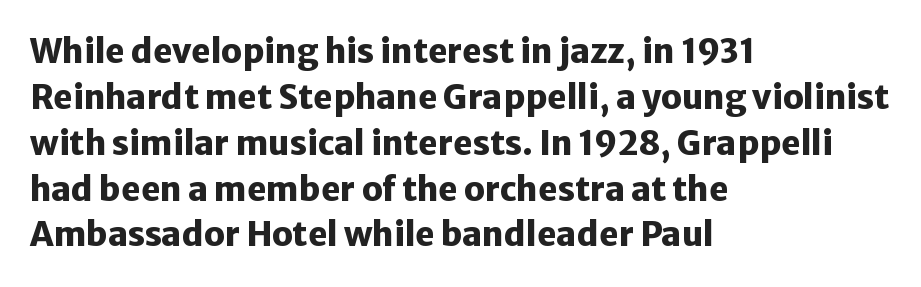
The space beneath each line is pristine and unruled. You can tell it's not italic because the verticals are truly vertical. Do the characters align in a grid? No, the font is proportional. Letterform terminals end flat and unadorned throughout the passage. Heavy, bold letterforms.
